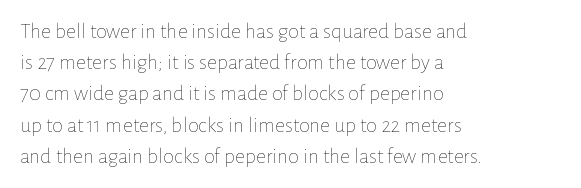
The image shows 22 px text type, upright; set left-aligned, normal line spacing (1.42x), normal letter spacing, not underlined.
